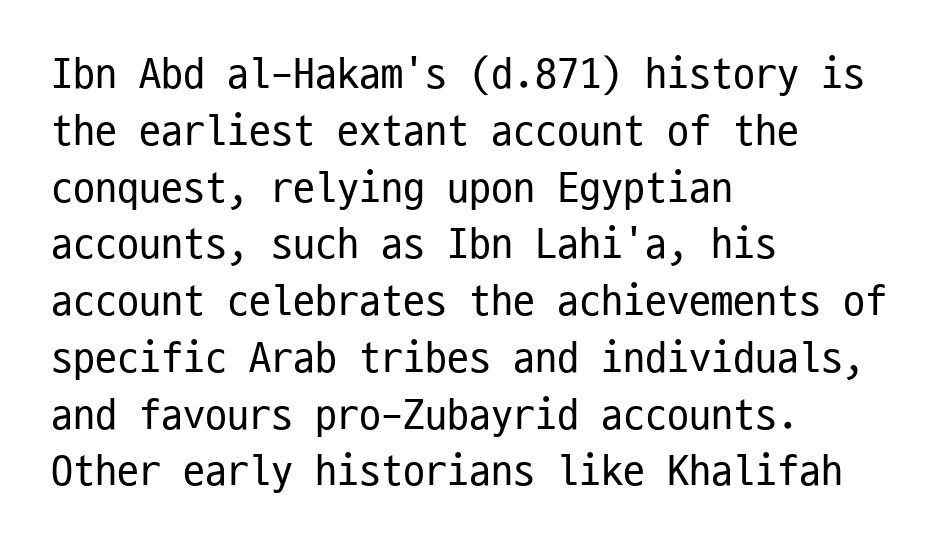
Spacing verdict: monospaced, one width for all characters. The face used here is a sans, in the tradition of grotesques and geometrics. Letters rest on an invisible, unmarked baseline. Leading: standard. Heft: none added — not bold. The passage is arranged the way most books set body copy — flush left.
